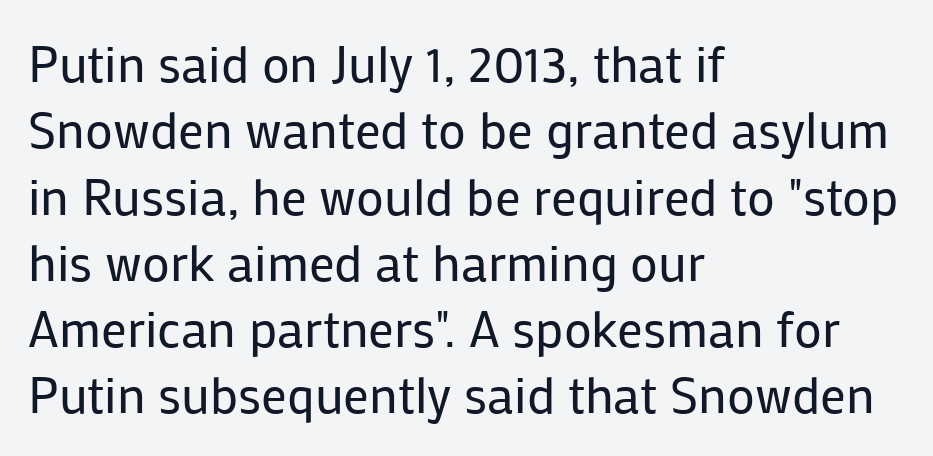
Q: Is the text bold? A: No.
Q: Is the text italic (slanted)? A: No, it is upright.
Q: Is the typeface a serif or a sans-serif typeface? A: Sans-serif.
Q: Is the text underlined? A: No.
Q: How is the paragraph aligned? A: Left-aligned.
Q: Is the spacing between letters normal or unusually wide? A: Normal.
Q: Is the spacing between lines tight, normal or loose? A: Normal.
Q: Width (condensed, normal, or wide)? A: Normal.
Q: Stroke contrast? A: Low.
Q: x-height? A: Medium.
Q: Monospaced? A: No.
